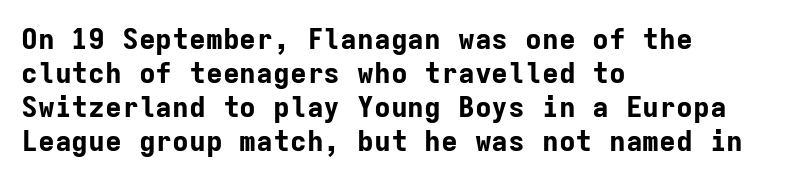
Students, this is bold: see how much ink each stroke carries. Each word holds together tightly as a unit, with standard inter-letter gaps. The glyphs in this specimen are sans serif. Note the uniform advance width — an 'i' takes as much space as an 'm'.
